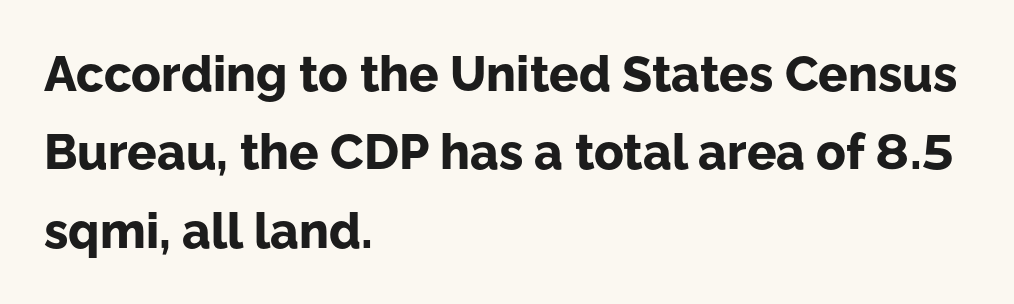
{"serif": "no", "italic": "no", "bold": "yes", "weight": "bold", "width": "normal", "stroke_contrast": "low", "x_height": "medium", "monospaced": "no", "underline": "no", "align": "left", "line_spacing": "normal", "line_spacing_ratio": 1.6, "letter_spacing": "normal", "letter_spacing_em": 0.0, "glyph_px": 49}
